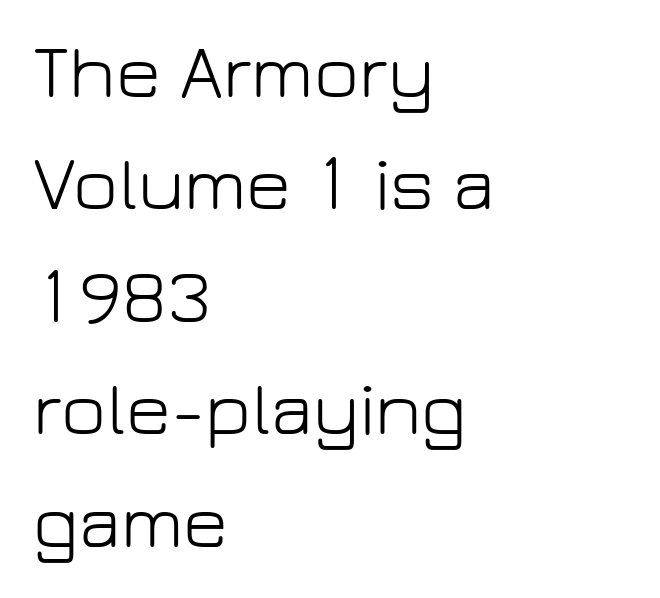
The image shows 77 px light sans-serif type, upright; set left-aligned, normal line spacing (1.46x), normal letter spacing, not underlined; low stroke contrast and a medium x-height.
